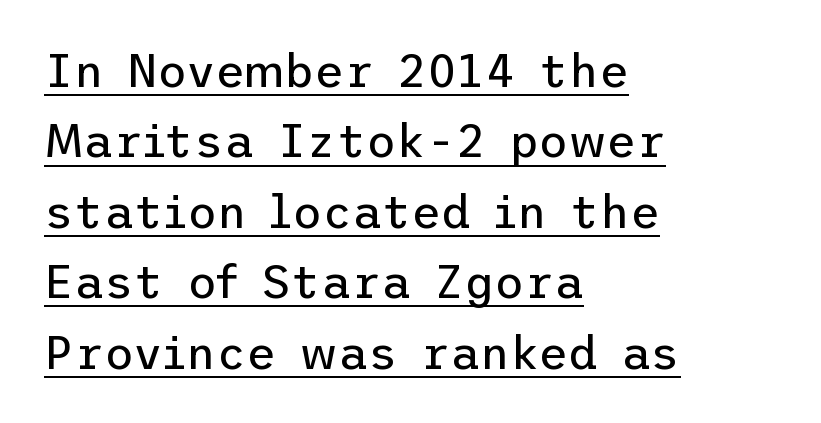
Q: Is the text bold? A: No.
Q: Is the text italic (slanted)? A: No, it is upright.
Q: Is the typeface a serif or a sans-serif typeface? A: Sans-serif.
Q: Is the text underlined? A: Yes.
Q: How is the paragraph aligned? A: Left-aligned.
Q: Is the spacing between letters normal or unusually wide? A: Normal.
Q: Is the spacing between lines tight, normal or loose? A: Normal.
Q: Width (condensed, normal, or wide)? A: Normal.
Q: Stroke contrast? A: Low.
Q: x-height? A: Medium.
